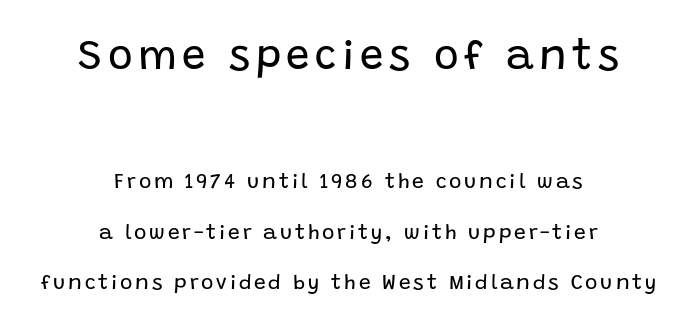
The image shows 42 px regular-weight sans-serif type, upright; set centered, loose line spacing (2.4x), not underlined; the first (top) block is 2.0x larger; low stroke contrast and a large x-height.
